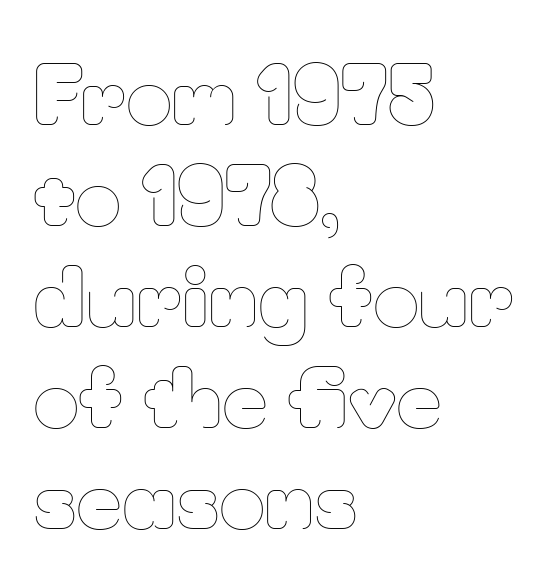
{"italic": "no", "bold": "no", "weight": "thin", "width": "normal", "stroke_contrast": "low", "x_height": "small", "monospaced": "no", "underline": "no", "align": "left", "line_spacing": "normal", "line_spacing_ratio": 1.28, "letter_spacing": "normal", "letter_spacing_em": 0.0, "glyph_px": 79}
